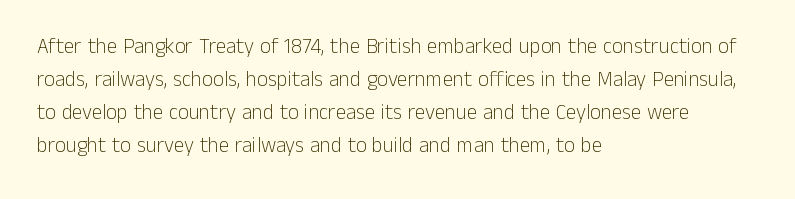
{"italic": "no", "bold": "no", "underline": "no", "align": "left", "line_spacing": "normal", "line_spacing_ratio": 1.57, "letter_spacing": "normal", "letter_spacing_em": 0.0, "glyph_px": 21}
